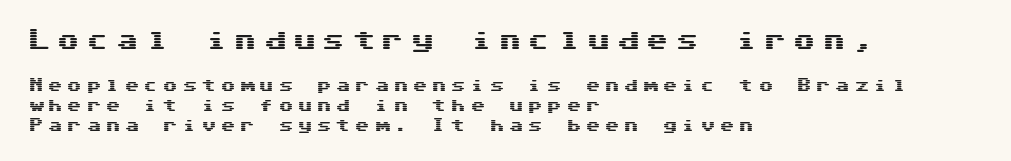
{"italic": "no", "underline": "no", "align": "left", "line_spacing": "normal", "line_spacing_ratio": 1.33, "letter_spacing": "wide", "letter_spacing_em": 0.28, "larger_block": "first", "size_ratio": 1.53, "glyph_px": 23}
